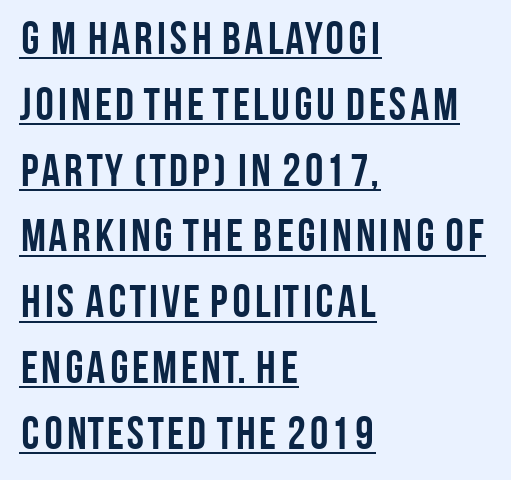
Q: Is the text bold? A: Yes.
Q: Is the text italic (slanted)? A: No, it is upright.
Q: Is the typeface a serif or a sans-serif typeface? A: Sans-serif.
Q: Is the text underlined? A: Yes.
Q: How is the paragraph aligned? A: Left-aligned.
Q: Is the spacing between letters normal or unusually wide? A: Normal.
Q: Is the spacing between lines tight, normal or loose? A: Normal.
Q: Width (condensed, normal, or wide)? A: Condensed.
Q: Stroke contrast? A: Low.
Q: x-height? A: Large.
Q: Monospaced? A: No.
